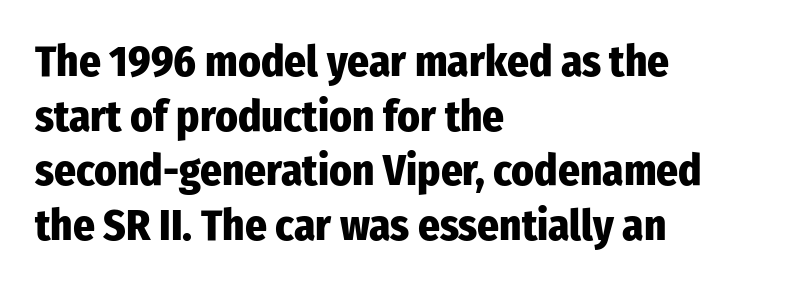
The glyphs have the mass of a bold cut. It's the straight-up-and-down kind of type. Spacing between characters is what you'd get straight out of the box. This rendering employs a face without finishing strokes, i.e., a sans-serif.
